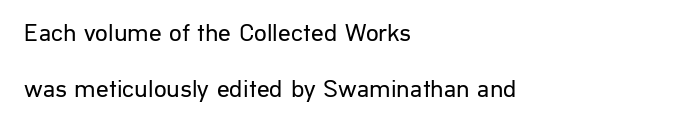
Q: Is the text bold? A: No.
Q: Is the text italic (slanted)? A: No, it is upright.
Q: Is the text underlined? A: No.
Q: How is the paragraph aligned? A: Left-aligned.
Q: Is the spacing between letters normal or unusually wide? A: Normal.
Q: Is the spacing between lines tight, normal or loose? A: Loose.
